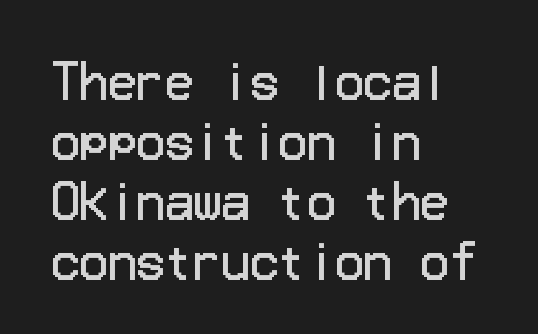
The image shows 47 px regular-weight sans-serif type, upright; set left-aligned, normal line spacing (1.28x), normal letter spacing, not underlined; low stroke contrast and a medium x-height.
